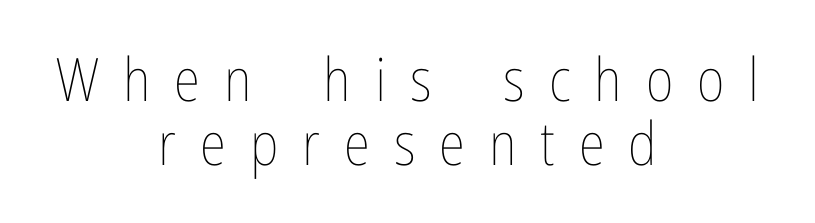
Q: Is the text bold? A: No.
Q: Is the text italic (slanted)? A: No, it is upright.
Q: Is the text underlined? A: No.
Q: How is the paragraph aligned? A: Centered.
Q: Is the spacing between letters normal or unusually wide? A: Unusually wide.
Q: Is the spacing between lines tight, normal or loose? A: Tight.
Q: Width (condensed, normal, or wide)? A: Condensed.
Q: Stroke contrast? A: Low.
Q: x-height? A: Medium.
Q: Monospaced? A: No.
